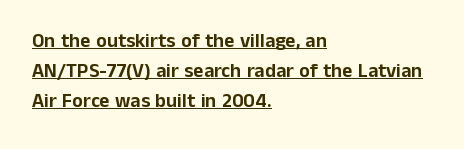
In terms of posture, this sample is upright. Horizontally, the lines are justified to the leading edge only. Is there an underline? Yes — a line sits under the letters. Each new line begins a customary step beneath the previous one. The gaps between neighbouring characters are ordinary and unremarkable.
